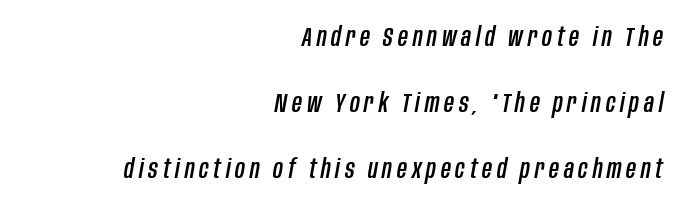
Q: Is the text italic (slanted)? A: Yes, it leans right by about 10 degrees.
Q: Is the text underlined? A: No.
Q: How is the paragraph aligned? A: Right-aligned.
Q: Is the spacing between lines tight, normal or loose? A: Loose.
